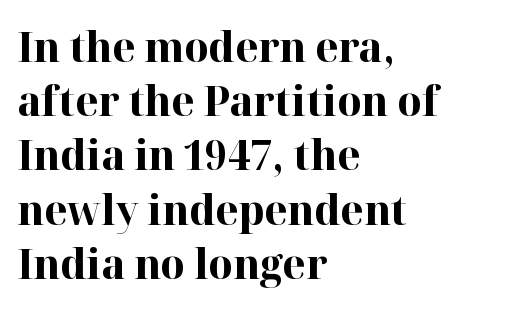
{"serif": "yes", "italic": "no", "bold": "yes", "weight": "bold", "width": "normal", "stroke_contrast": "high", "x_height": "medium", "monospaced": "no", "underline": "no", "align": "left", "line_spacing": "normal", "line_spacing_ratio": 1.29, "letter_spacing": "normal", "letter_spacing_em": 0.0, "glyph_px": 42}
